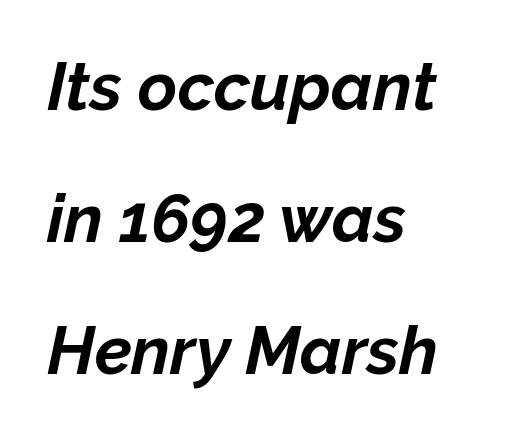
Q: Is the text bold? A: Yes.
Q: Is the text italic (slanted)? A: Yes, it leans right by about 12 degrees.
Q: Is the text underlined? A: No.
Q: How is the paragraph aligned? A: Left-aligned.
Q: Is the spacing between letters normal or unusually wide? A: Normal.
Q: Is the spacing between lines tight, normal or loose? A: Loose.
Q: Width (condensed, normal, or wide)? A: Normal.
Q: Stroke contrast? A: Low.
Q: x-height? A: Medium.
Q: Monospaced? A: No.
